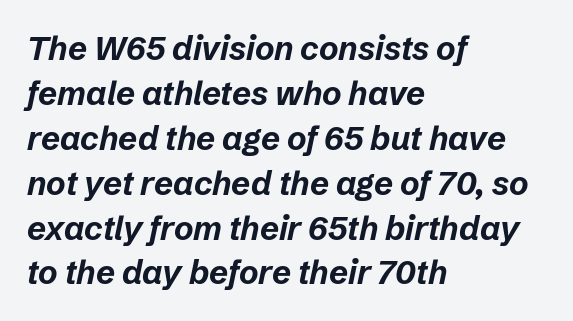
Typeset ragged right — the left edge is the straight one. Notice how the stems are inclined rather than vertical — that's the hallmark of italics. Check under the words: just untouched page. The letterforms sit shoulder to shoulder at normal distance.
